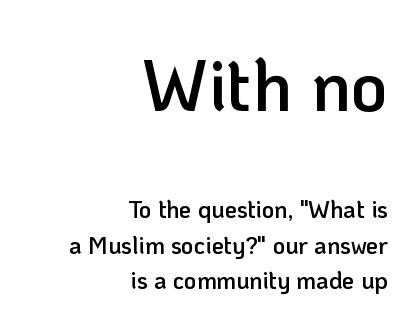
{"serif": "no", "italic": "no", "bold": "semi", "weight": "semibold", "width": "normal", "stroke_contrast": "low", "x_height": "medium", "monospaced": "no", "underline": "no", "align": "right", "line_spacing": "normal", "line_spacing_ratio": 1.47, "letter_spacing": "normal", "letter_spacing_em": 0.0, "larger_block": "first", "size_ratio": 3.0, "glyph_px": 72}
